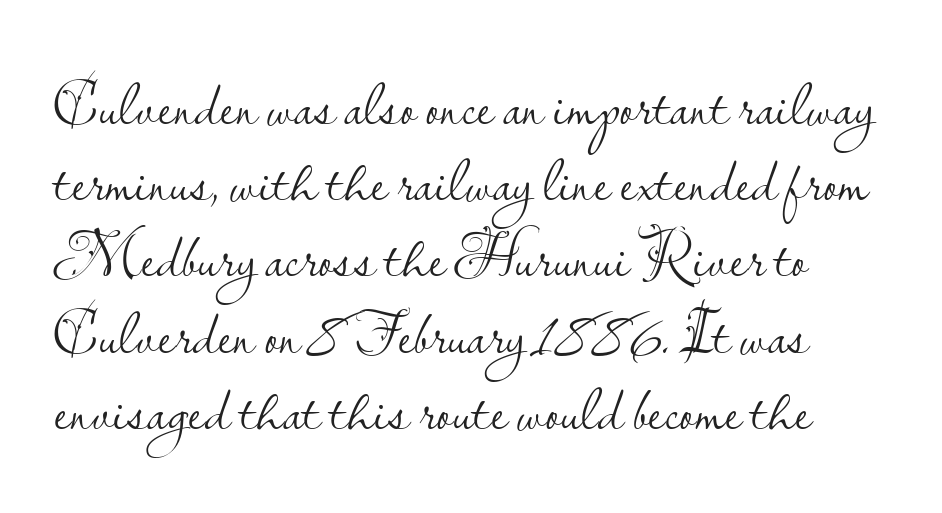
The image shows 63 px light sans-serif type; set line spacing 1.21x, normal letter spacing, not underlined; low stroke contrast and a small x-height.
